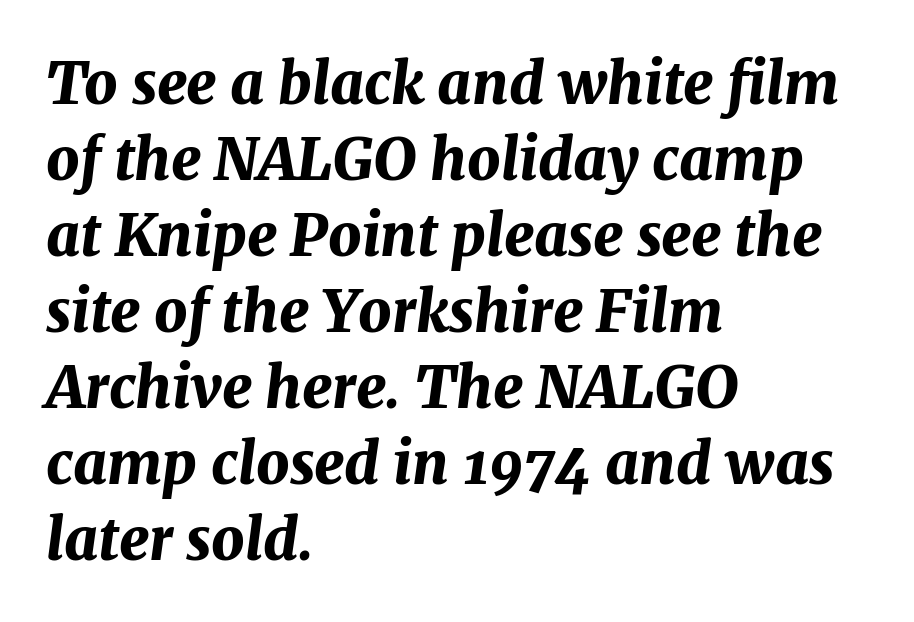
The image shows 58 px bold type, italic (leaning right); set left-aligned, normal line spacing (1.31x), normal letter spacing, not underlined; medium stroke contrast and a medium x-height.
